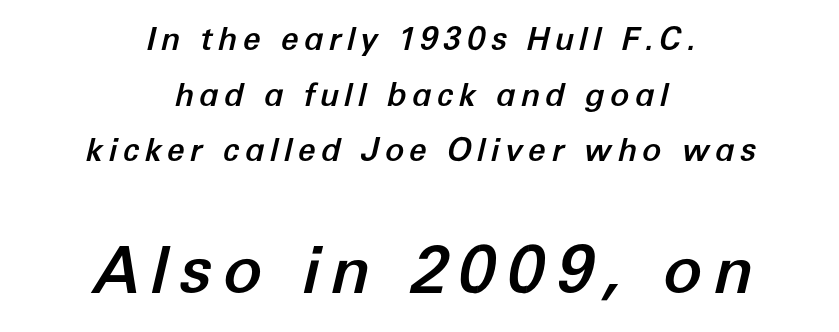
The image shows 65 px text type, italic (leaning right); set centered, line spacing 1.74x, not underlined; the second (bottom) block is 2.03x larger; low stroke contrast and a medium x-height.
